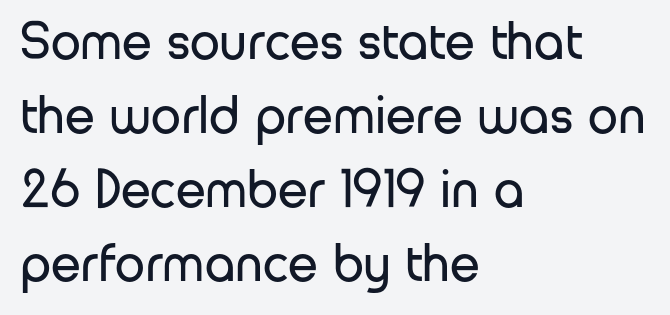
Grotesque or geometric, the face here clearly has no serifs. Vertically, the passage feels balanced, rows spaced as you'd expect. The lettering stays uniformly vertical, giving the passage a roman look. A typesetter would call this proportional, since set widths differ per character. Short note: letters normally spaced.
